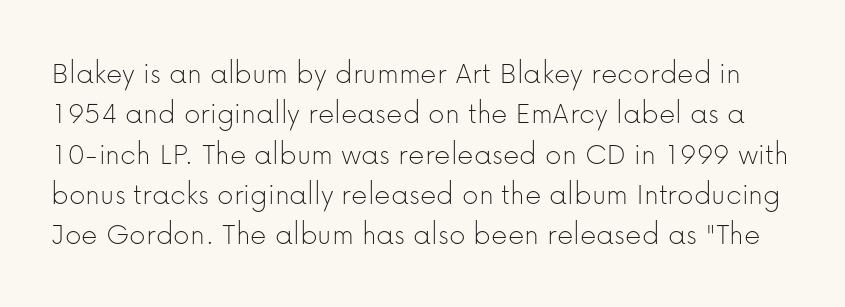
The image shows 32 px thin sans-serif type, upright; set normal line spacing (1.26x), normal letter spacing, not underlined; low stroke contrast and a medium x-height.
